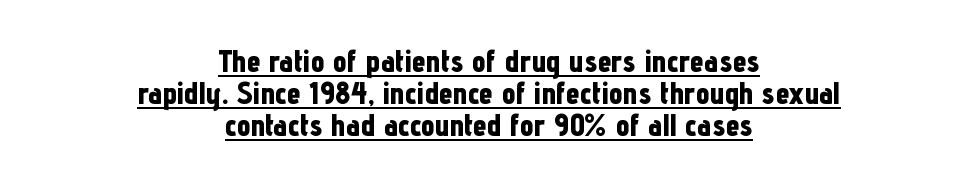
{"serif": "no", "italic": "no", "bold": "yes", "weight": "bold", "width": "condensed", "stroke_contrast": "low", "x_height": "medium", "monospaced": "no", "underline": "yes", "align": "center", "line_spacing": "tight", "line_spacing_ratio": 1.03, "letter_spacing": "normal", "letter_spacing_em": 0.0, "glyph_px": 31}
